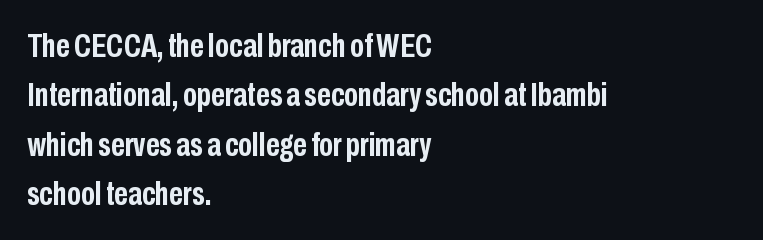
Thick stems and heavy bowls — unmistakably bold. In terms of letterspacing, this is plain default setting. This is sans-serif lettering, the kind often seen on screens and signage. Notice how the stems are strictly vertical — no italics here.
